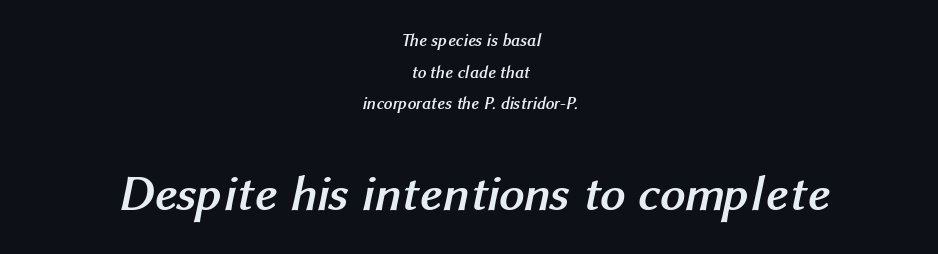
Teacher's note: observe the equal gaps on both sides — that is centered alignment. Underline: absent. Every letter is thick-stroked: bold, no question. Small over large — that's the arrangement of the two blocks here. Each letter keeps its own natural width here, so spacing adapts to shape.
